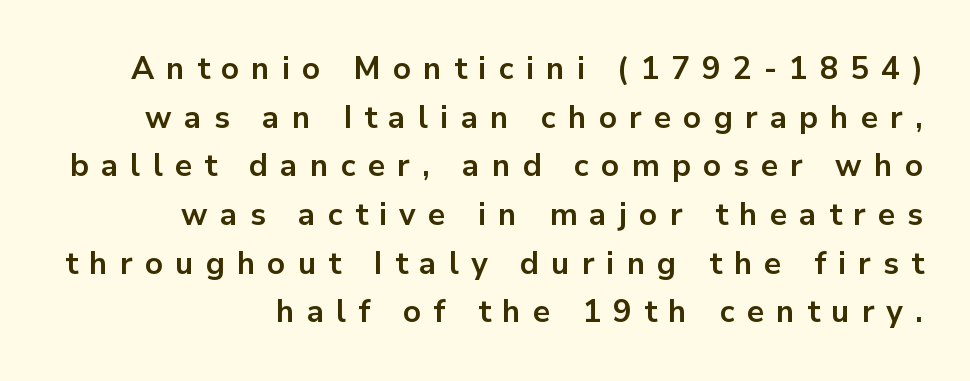
The image shows 31 px bold sans-serif type, upright; set right-aligned, normal line spacing (1.57x), unusually wide letter spacing (+0.39 em), not underlined; low stroke contrast and a medium x-height.
